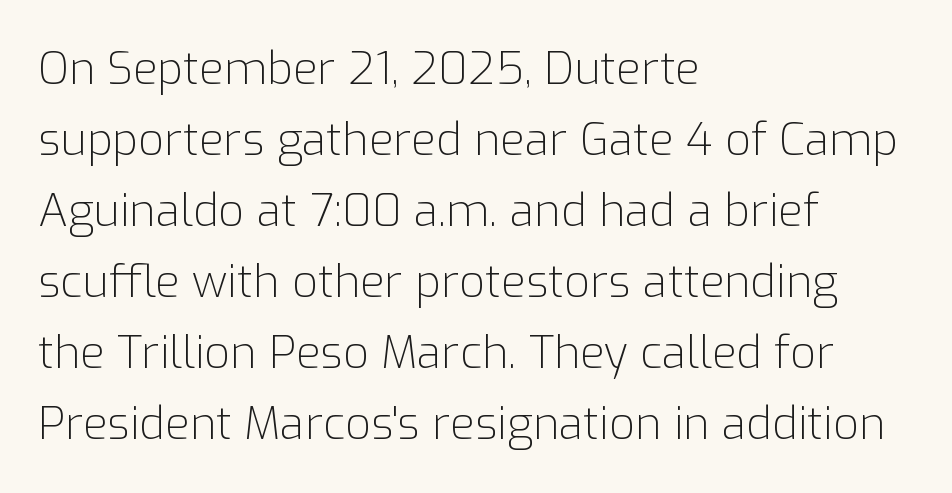
Q: Is the text bold? A: No.
Q: Is the text italic (slanted)? A: No, it is upright.
Q: Is the typeface a serif or a sans-serif typeface? A: Sans-serif.
Q: Is the text underlined? A: No.
Q: How is the paragraph aligned? A: Left-aligned.
Q: Is the spacing between letters normal or unusually wide? A: Normal.
Q: Is the spacing between lines tight, normal or loose? A: Normal.
Q: Width (condensed, normal, or wide)? A: Normal.
Q: Stroke contrast? A: Low.
Q: x-height? A: Medium.
Q: Monospaced? A: No.
